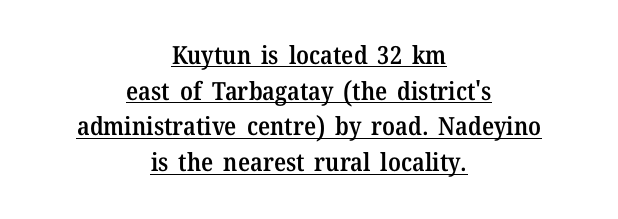
Q: Is the text bold? A: Semi-bold.
Q: Is the text italic (slanted)? A: No, it is upright.
Q: Is the text underlined? A: Yes.
Q: How is the paragraph aligned? A: Centered.
Q: Is the spacing between letters normal or unusually wide? A: Normal.
Q: Is the spacing between lines tight, normal or loose? A: Normal.
